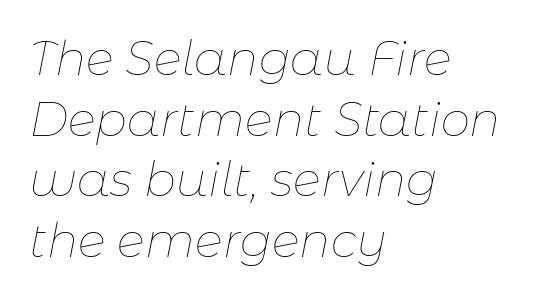
{"italic": "yes", "lean": "right", "slant_degrees": 11, "bold": "no", "weight": "thin", "width": "normal", "stroke_contrast": "low", "x_height": "medium", "monospaced": "no", "underline": "no", "align": "left", "line_spacing": "normal", "line_spacing_ratio": 1.29, "letter_spacing": "normal", "letter_spacing_em": 0.0, "glyph_px": 47}
